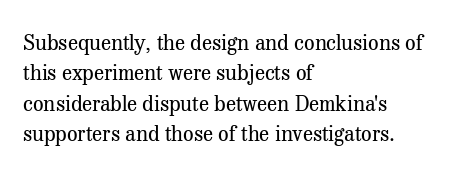
The image shows 21 px text type, upright; set left-aligned, normal line spacing (1.45x), normal letter spacing, not underlined.
